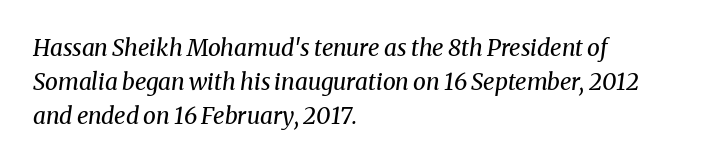
The image shows 23 px text type, italic (leaning right); set left-aligned, normal line spacing (1.48x), normal letter spacing, not underlined.
